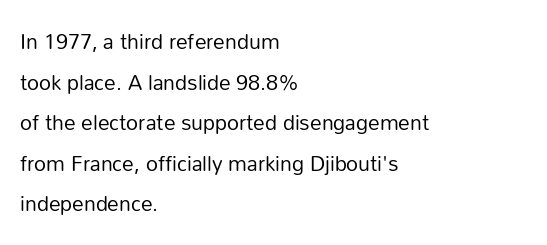
Q: Is the text bold? A: No.
Q: Is the text italic (slanted)? A: No, it is upright.
Q: Is the text underlined? A: No.
Q: How is the paragraph aligned? A: Left-aligned.
Q: Is the spacing between letters normal or unusually wide? A: Normal.
Q: Is the spacing between lines tight, normal or loose? A: Loose.
